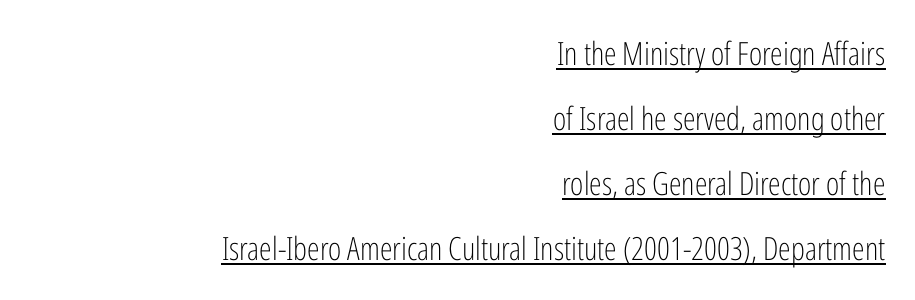
{"serif": "no", "italic": "no", "bold": "no", "weight": "light", "width": "condensed", "stroke_contrast": "low", "x_height": "medium", "monospaced": "no", "underline": "yes", "align": "right", "line_spacing": "loose", "line_spacing_ratio": 2.03, "letter_spacing": "normal", "letter_spacing_em": 0.0, "glyph_px": 32}
